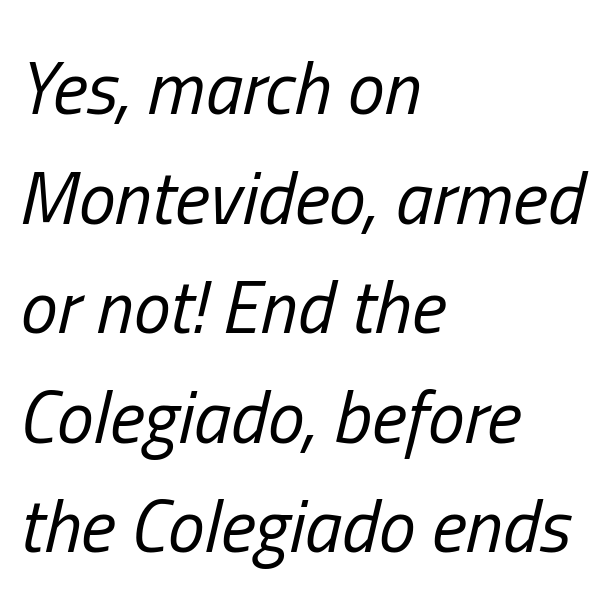
The image shows 74 px regular-weight, condensed type, italic (leaning right); set left-aligned, normal line spacing (1.48x), normal letter spacing, not underlined; low stroke contrast and a medium x-height.
